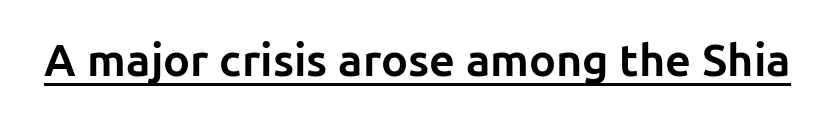
The image shows 45 px bold sans-serif type, upright; set normal letter spacing, underlined; low stroke contrast and a medium x-height.
